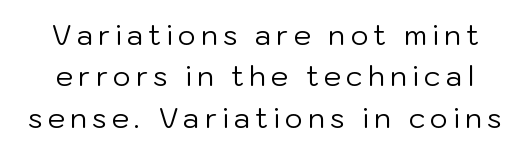
The face looks like a standard text weight, possibly lighter. Grotesque or geometric, the face here clearly has no serifs. Think of a printed novel: that variable character pitch is what you see here. Baseline-to-baseline distance is the conventional proportion of letter height. A clean baseline with only descenders dipping below it. The type sits square on the baseline with zero lean.
